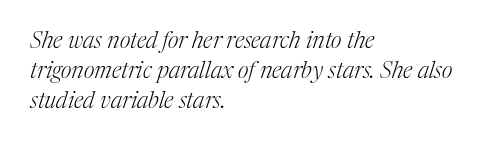
Q: Is the text bold? A: No.
Q: Is the text italic (slanted)? A: Yes, it leans right by about 17 degrees.
Q: Is the text underlined? A: No.
Q: How is the paragraph aligned? A: Left-aligned.
Q: Is the spacing between letters normal or unusually wide? A: Normal.
Q: Is the spacing between lines tight, normal or loose? A: Normal.
